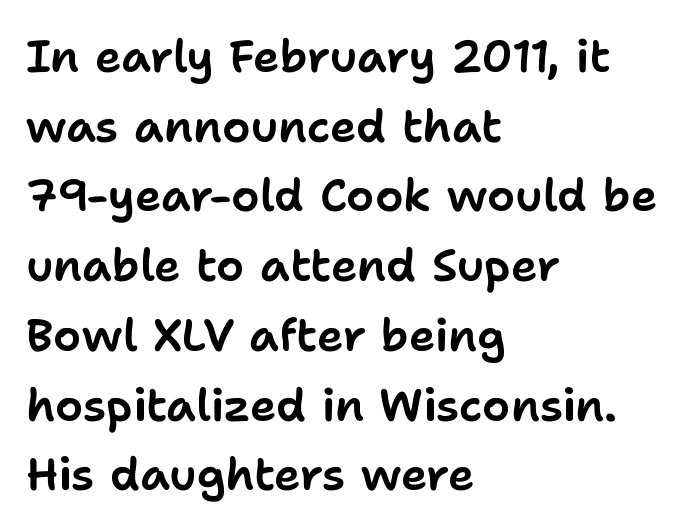
Q: Is the text italic (slanted)? A: No, it is upright.
Q: Is the typeface a serif or a sans-serif typeface? A: Sans-serif.
Q: Is the text underlined? A: No.
Q: How is the paragraph aligned? A: Left-aligned.
Q: Is the spacing between letters normal or unusually wide? A: Normal.
Q: Is the spacing between lines tight, normal or loose? A: Normal.
Q: Width (condensed, normal, or wide)? A: Normal.
Q: Stroke contrast? A: Low.
Q: x-height? A: Medium.
Q: Monospaced? A: No.
